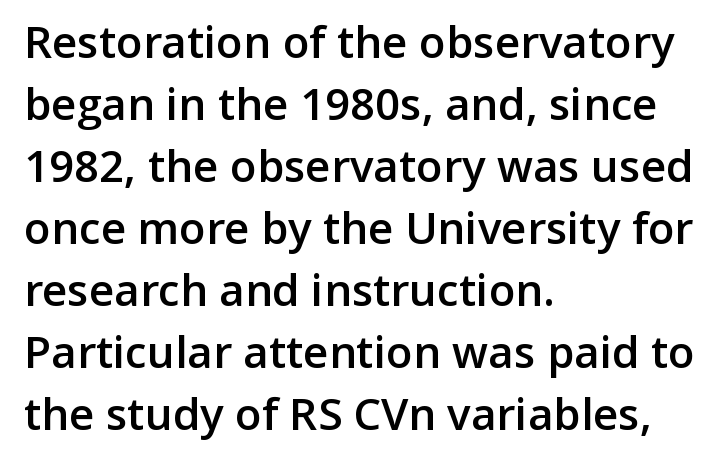
The image shows 44 px semibold sans-serif type, upright; set left-aligned, normal line spacing (1.41x), normal letter spacing, not underlined; low stroke contrast and a medium x-height.
